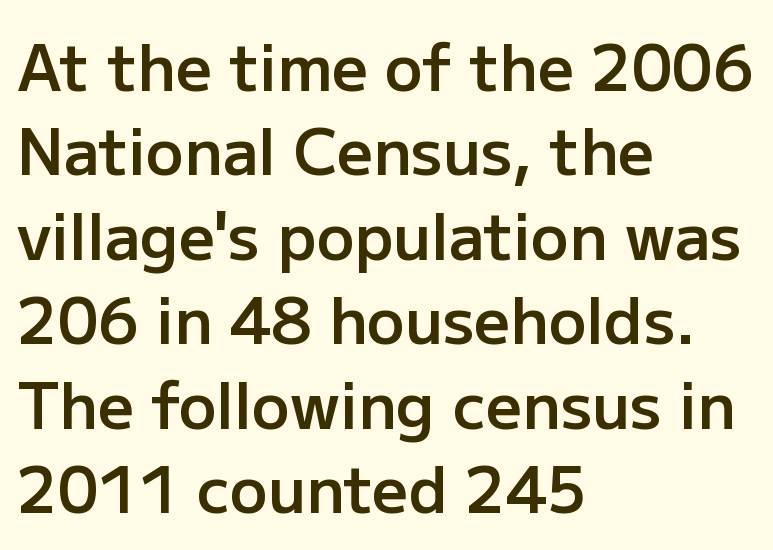
Letterform terminals end flat and unadorned throughout the passage. Unmarked baselines from the first word to the last. Set as a demibold, roughly 600 on the weight scale. Does the copy run flush right? No — it runs flush left. Notice how the stems are strictly vertical — no italics here. If you measured baseline to baseline, you'd find a middling distance.
